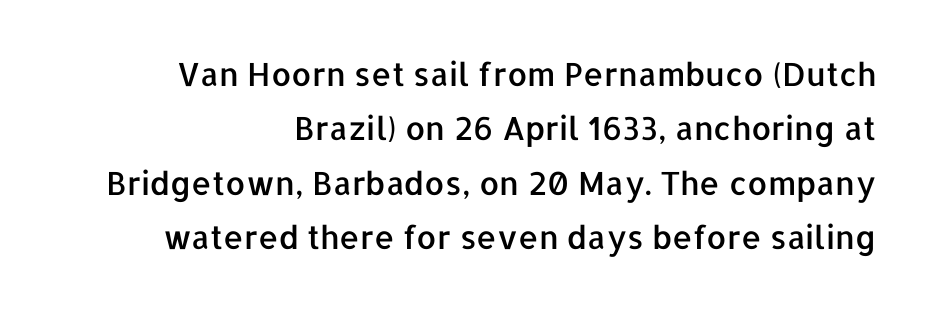
Q: Is the text italic (slanted)? A: No, it is upright.
Q: Is the typeface a serif or a sans-serif typeface? A: Sans-serif.
Q: Is the text underlined? A: No.
Q: How is the paragraph aligned? A: Right-aligned.
Q: Is the spacing between letters normal or unusually wide? A: Normal.
Q: Is the spacing between lines tight, normal or loose? A: Normal.
Q: Width (condensed, normal, or wide)? A: Normal.
Q: Stroke contrast? A: Low.
Q: x-height? A: Medium.
Q: Monospaced? A: No.
